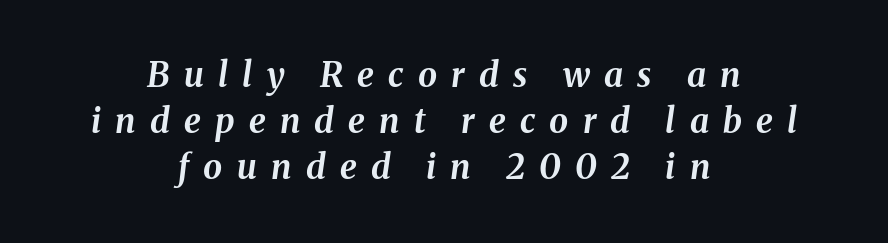
The image shows 34 px bold type, italic (leaning right); set centered, normal line spacing (1.36x), unusually wide letter spacing (+0.42 em), not underlined; medium stroke contrast and a medium x-height.
